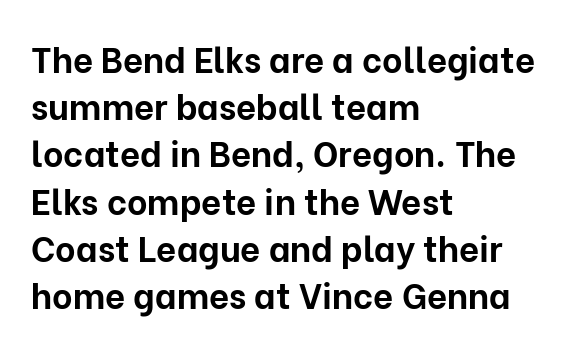
{"serif": "no", "italic": "no", "bold": "yes", "weight": "bold", "width": "normal", "stroke_contrast": "low", "x_height": "medium", "monospaced": "no", "underline": "no", "align": "left", "line_spacing": "normal", "line_spacing_ratio": 1.35, "letter_spacing": "normal", "letter_spacing_em": 0.0, "glyph_px": 35}
